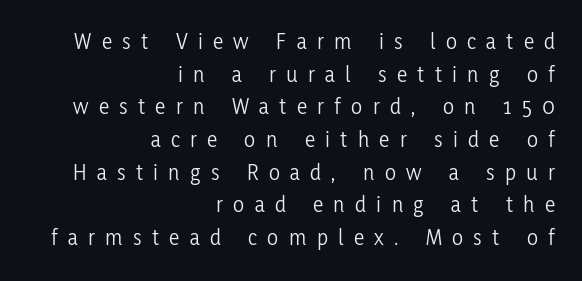
The image shows 23 px text type, upright; set right-aligned, normal line spacing (1.42x), unusually wide letter spacing (+0.45 em), not underlined.
